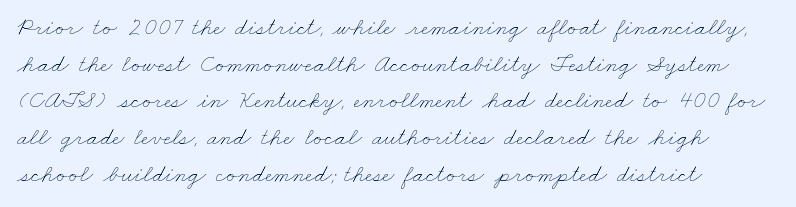
The image shows 25 px text type; set left-aligned, normal line spacing (1.47x), normal letter spacing, not underlined.
